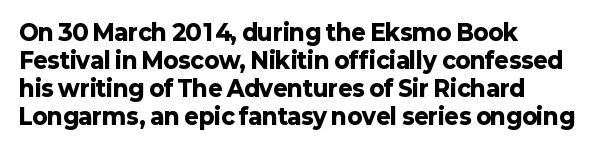
{"italic": "no", "bold": "yes", "underline": "no", "align": "left", "line_spacing": "normal", "line_spacing_ratio": 1.27, "letter_spacing": "normal", "letter_spacing_em": 0.0, "glyph_px": 22}
